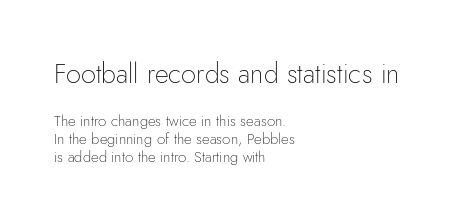
Q: Is the text bold? A: No.
Q: Is the text italic (slanted)? A: No, it is upright.
Q: Is the text underlined? A: No.
Q: How is the paragraph aligned? A: Left-aligned.
Q: Is the spacing between letters normal or unusually wide? A: Normal.
Q: Which block of text is set in a larger size, the first (top) or the second (bottom)? A: The first (top) one.
